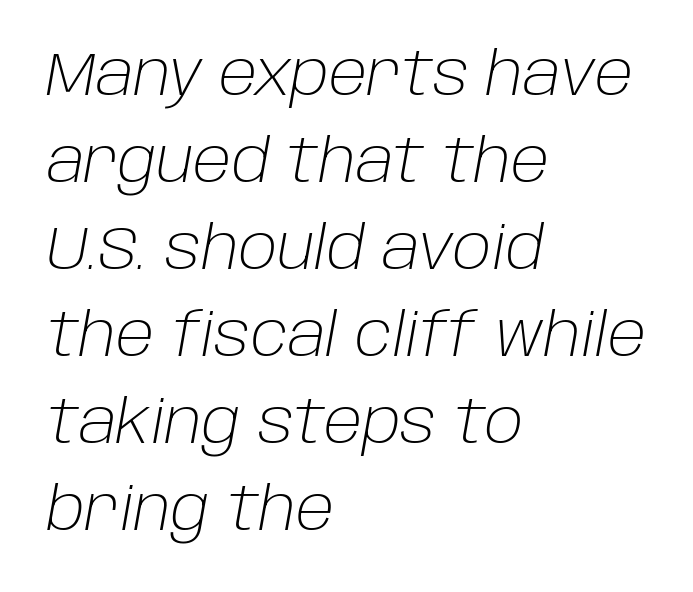
Q: Is the text bold? A: No.
Q: Is the text italic (slanted)? A: Yes, it leans right by about 10 degrees.
Q: Is the text underlined? A: No.
Q: How is the paragraph aligned? A: Left-aligned.
Q: Is the spacing between letters normal or unusually wide? A: Normal.
Q: Is the spacing between lines tight, normal or loose? A: Normal.
Q: Width (condensed, normal, or wide)? A: Normal.
Q: Stroke contrast? A: Low.
Q: x-height? A: Large.
Q: Monospaced? A: No.
